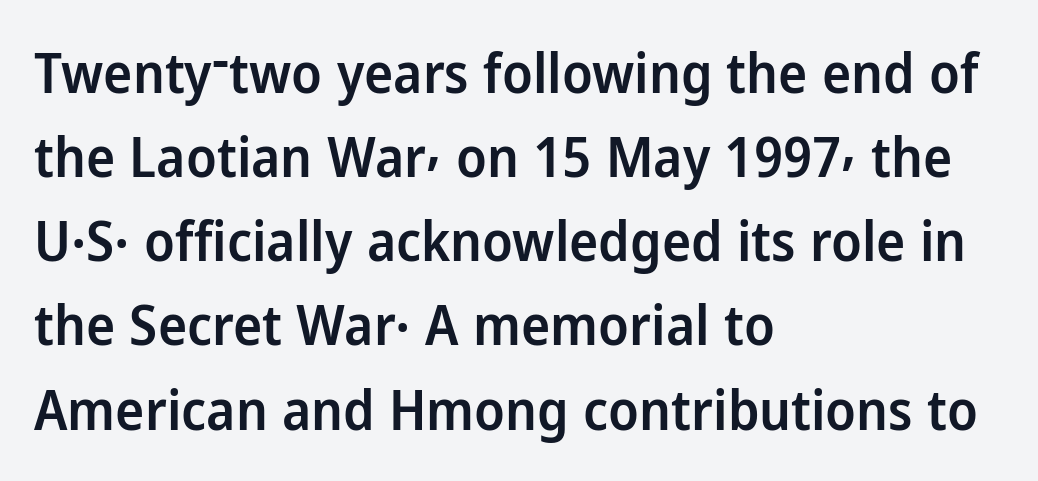
Q: Is the text bold? A: Semi-bold.
Q: Is the text italic (slanted)? A: No, it is upright.
Q: Is the typeface a serif or a sans-serif typeface? A: Sans-serif.
Q: Is the text underlined? A: No.
Q: How is the paragraph aligned? A: Left-aligned.
Q: Is the spacing between letters normal or unusually wide? A: Normal.
Q: Is the spacing between lines tight, normal or loose? A: Normal.
Q: Width (condensed, normal, or wide)? A: Normal.
Q: Stroke contrast? A: Low.
Q: x-height? A: Medium.
Q: Monospaced? A: No.
